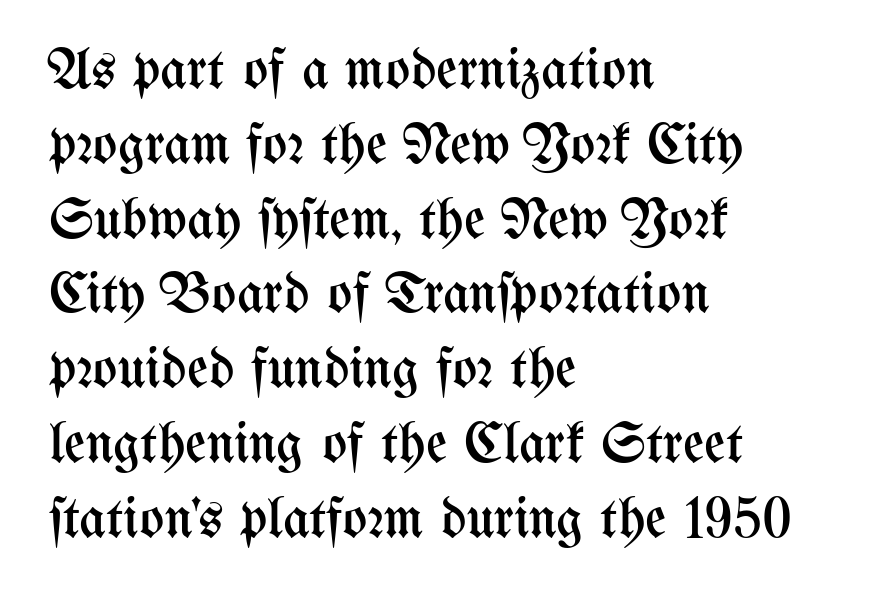
A classic flush-left, rag-right setting is used for this passage. The weight would be labelled regular, book, light, or lighter still. The letters stand straight up with perfectly vertical stems. Spacing verdict: proportional, widths tailored to each character. A typesetter would call this leading conventional body-copy spacing.
